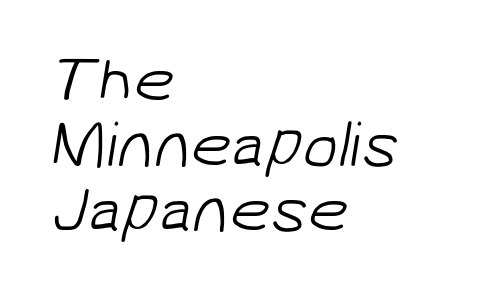
Here the designer chose a conventional face with non-uniform glyph widths. Stems and bowls with no extra thickness — not bold. Grotesque or geometric, the face here clearly has no serifs. Nobody touched the tracking dial on this one. Regarding leading, the lines here are crowded together. The typesetter chose a ragged-right arrangement here.
